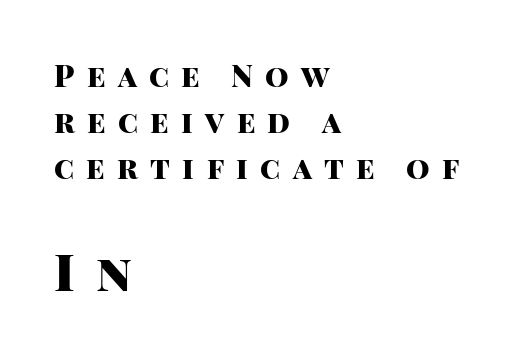
The image shows 52 px heavy sans-serif type, upright; set left-aligned, normal line spacing (1.54x), unusually wide letter spacing (+0.41 em), not underlined; the second (bottom) block is 1.73x larger; high stroke contrast and a large x-height.
